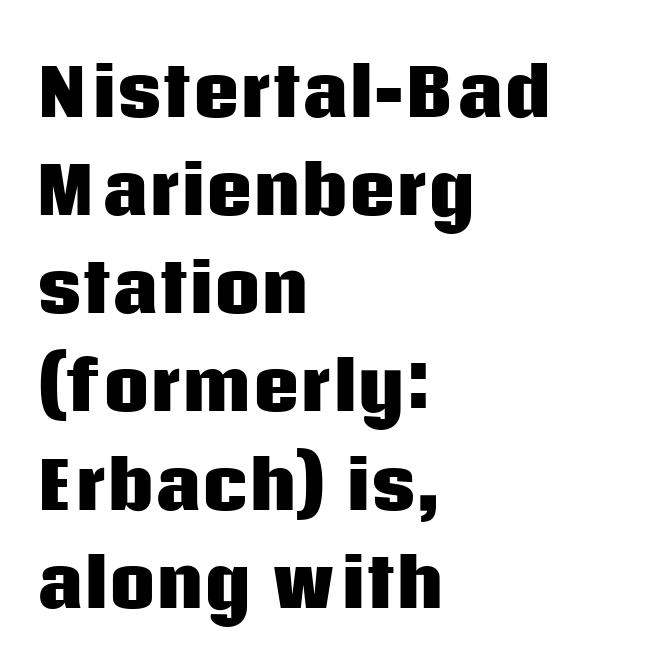
The image shows 65 px heavy sans-serif type, upright; set left-aligned, normal line spacing (1.51x), normal letter spacing, not underlined; low stroke contrast and a large x-height.
